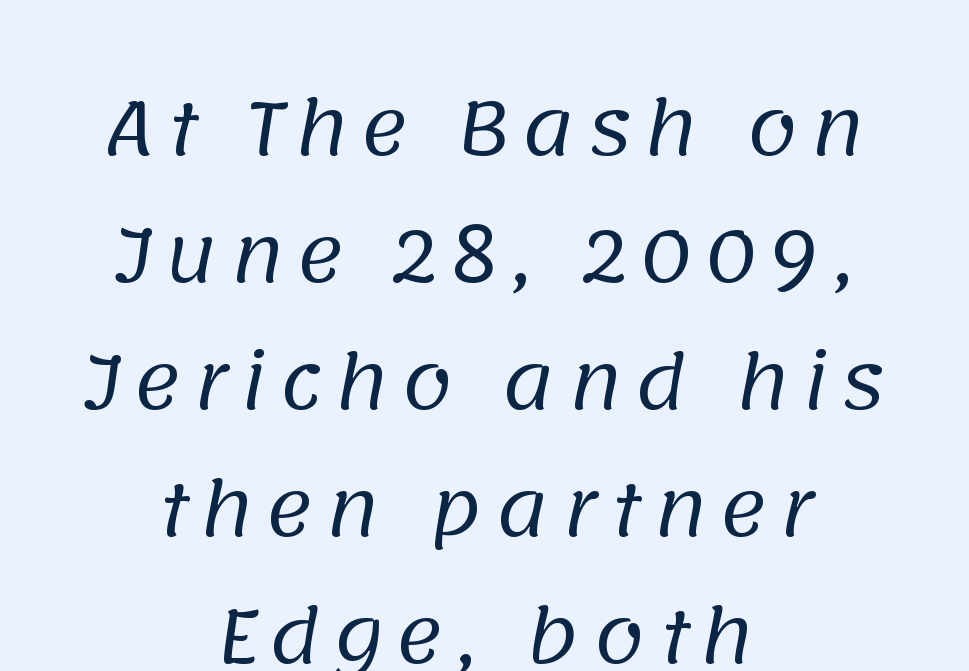
The zone under the glyphs is completely vacant. A student would call this center alignment; a typographer would say set centered. The weight would be labelled regular, book, light, or lighter still. Grotesque or geometric, the face here clearly has no serifs. Looks like regular typesetting: each glyph gets only the width it needs.
